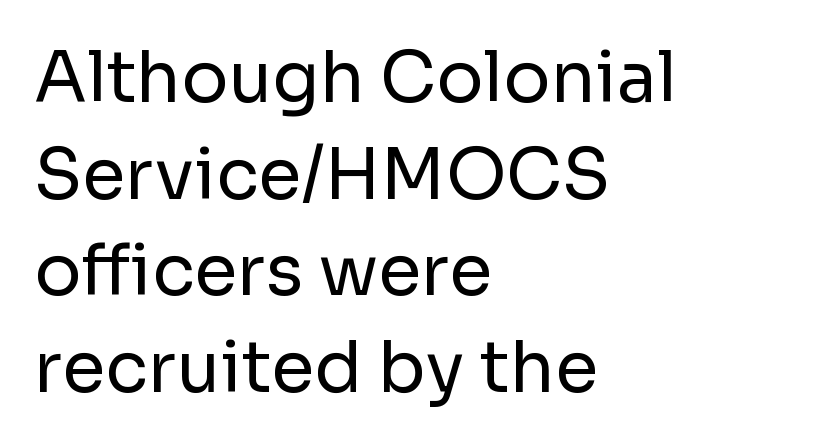
Q: Is the text bold? A: No.
Q: Is the text italic (slanted)? A: No, it is upright.
Q: Is the typeface a serif or a sans-serif typeface? A: Sans-serif.
Q: Is the text underlined? A: No.
Q: How is the paragraph aligned? A: Left-aligned.
Q: Is the spacing between letters normal or unusually wide? A: Normal.
Q: Is the spacing between lines tight, normal or loose? A: Normal.
Q: Width (condensed, normal, or wide)? A: Normal.
Q: Stroke contrast? A: Low.
Q: x-height? A: Medium.
Q: Monospaced? A: No.
